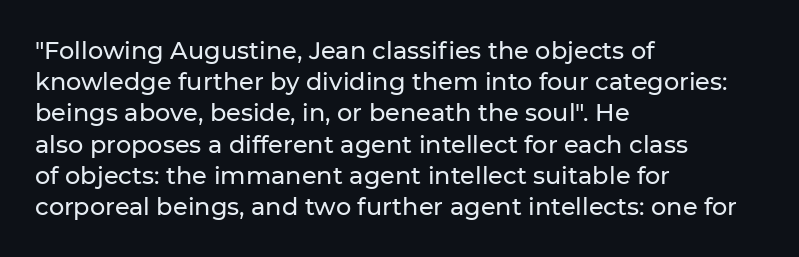
The image shows 24 px text type, upright; set left-aligned, normal line spacing (1.3x), normal letter spacing, not underlined.
